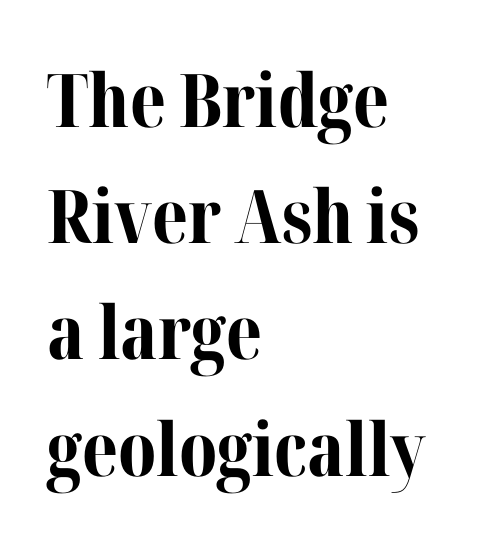
The image shows 74 px bold serif type, upright; set left-aligned, normal line spacing (1.57x), normal letter spacing, not underlined; medium stroke contrast and a medium x-height.
